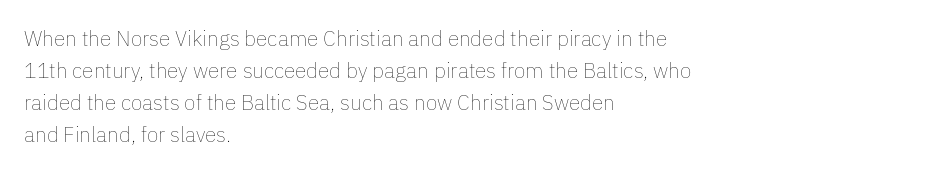
Q: Is the text bold? A: No.
Q: Is the text italic (slanted)? A: No, it is upright.
Q: Is the text underlined? A: No.
Q: How is the paragraph aligned? A: Left-aligned.
Q: Is the spacing between letters normal or unusually wide? A: Normal.
Q: Is the spacing between lines tight, normal or loose? A: Normal.
